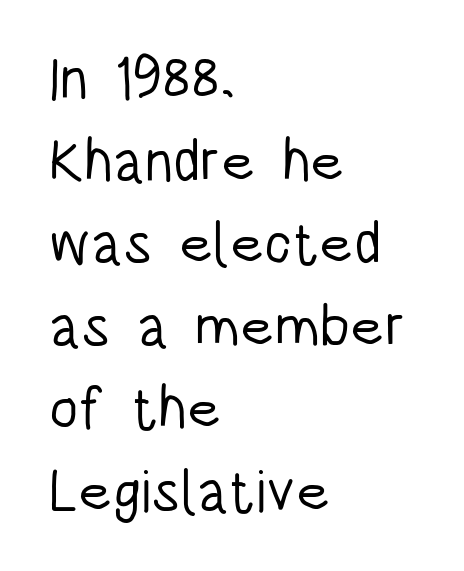
The image shows 59 px light, condensed sans-serif type, upright; set left-aligned, normal line spacing (1.4x), normal letter spacing, not underlined; low stroke contrast and a large x-height.
